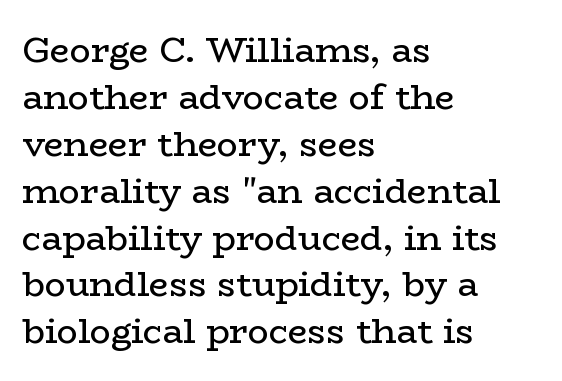
The passage is arranged the way most books set body copy — flush left. Letter spacing: default. The specimen omits any rule beneath the text block's lines. If you measured baseline to baseline, you'd find a middling distance. This is roman type, the default non-slanted kind.
